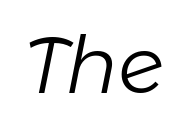
The image shows 79 px light type, italic (leaning right); set normal letter spacing, not underlined; low stroke contrast and a medium x-height.
